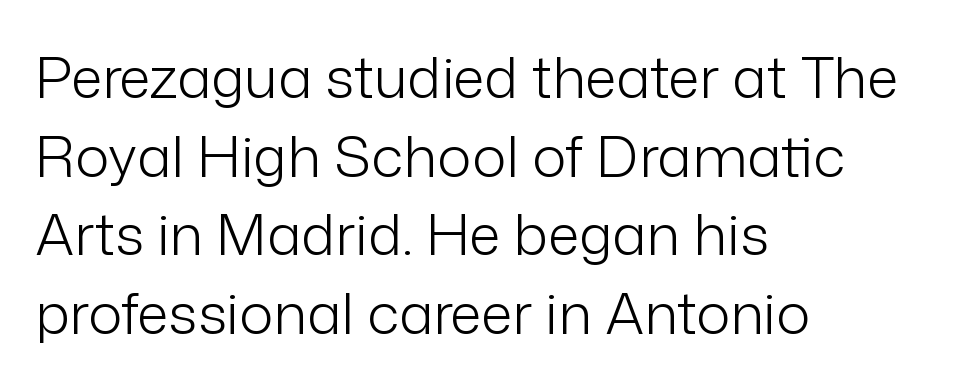
This sample has the flowing, uneven cadence of proportional lettering. The font's upright variant was chosen for this text. Characters follow at the spacing the type designer built in. Is the stroke heavy? The answer is a plain regular-or-lighter. The passage shown is typeset with a sans-serif family. Underline: absent.
